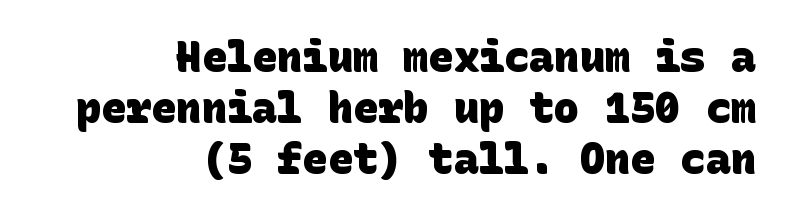
{"serif": "no", "bold": "yes", "weight": "heavy", "width": "normal", "stroke_contrast": "low", "x_height": "large", "underline": "no", "align": "right", "line_spacing_ratio": 1.22, "letter_spacing": "normal", "letter_spacing_em": 0.0, "glyph_px": 42}
